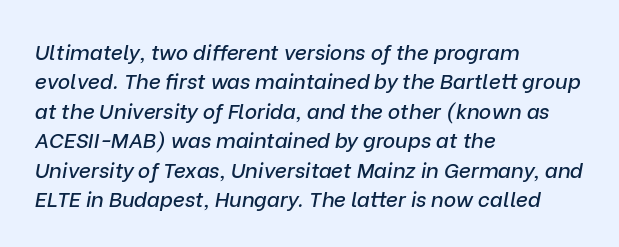
Q: Is the text italic (slanted)? A: Yes, it leans right by about 9 degrees.
Q: Is the text underlined? A: No.
Q: How is the paragraph aligned? A: Left-aligned.
Q: Is the spacing between letters normal or unusually wide? A: Normal.
Q: Is the spacing between lines tight, normal or loose? A: Normal.
